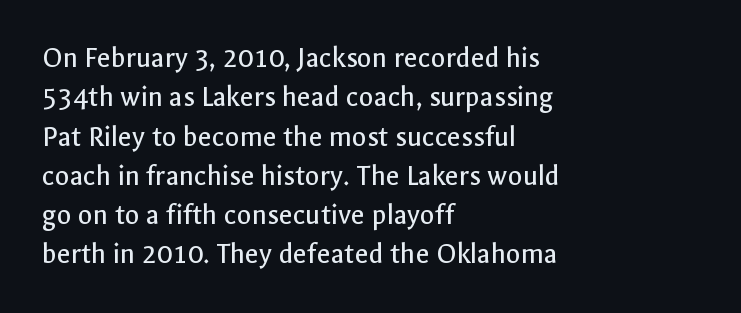
Q: Is the text bold? A: No.
Q: Is the text italic (slanted)? A: No, it is upright.
Q: Is the typeface a serif or a sans-serif typeface? A: Sans-serif.
Q: Is the text underlined? A: No.
Q: How is the paragraph aligned? A: Left-aligned.
Q: Is the spacing between letters normal or unusually wide? A: Normal.
Q: Is the spacing between lines tight, normal or loose? A: Normal.
Q: Width (condensed, normal, or wide)? A: Normal.
Q: x-height? A: Medium.
Q: Monospaced? A: No.
